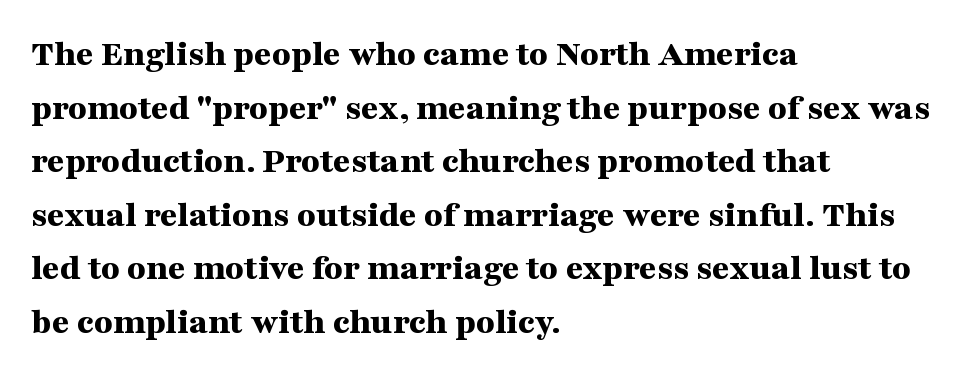
Character widths vary here, with narrow letters taking less room than wide ones. The font is running at its bold setting. Only glyphs here, with clear space below each row. The typesetter chose a ragged-right arrangement here.
